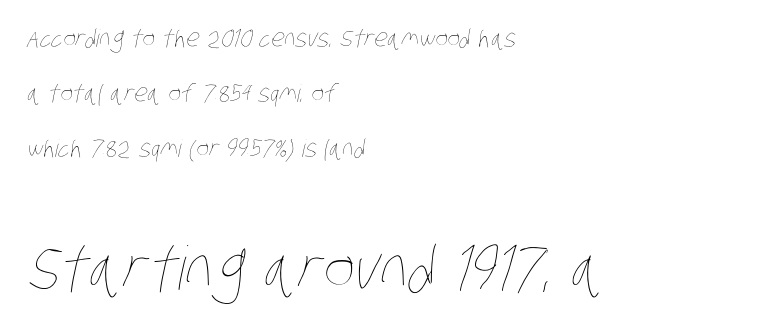
Compared with a typical body face, this is equally light or lighter still. If you drew a ruler down the left edge, every line would touch it. Note: smaller setting up top, larger setting below. Think of a printed novel: that variable character pitch is what you see here. Only glyphs here, with clear space below each row. Each word holds together tightly as a unit, with standard inter-letter gaps.
